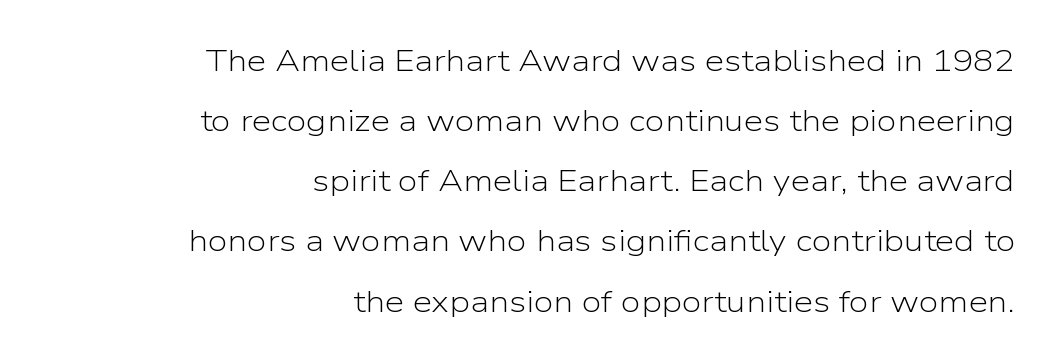
{"serif": "no", "italic": "no", "bold": "no", "weight": "light", "width": "normal", "stroke_contrast": "low", "x_height": "medium", "monospaced": "no", "underline": "no", "align": "right", "line_spacing": "loose", "line_spacing_ratio": 1.94, "letter_spacing": "normal", "letter_spacing_em": 0.0, "glyph_px": 31}
